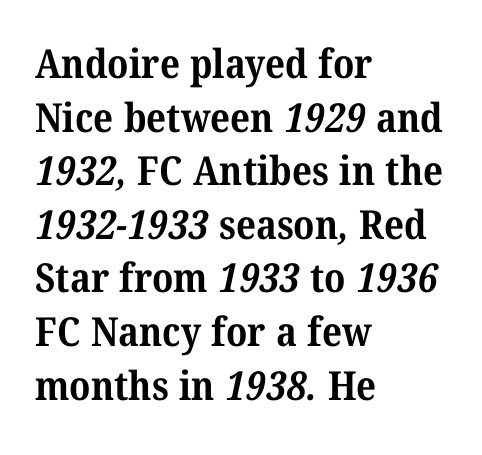
{"serif": "yes", "bold": "yes", "weight": "bold", "width": "normal", "stroke_contrast": "medium", "x_height": "medium", "monospaced": "no", "underline": "no", "align": "left", "line_spacing": "normal", "line_spacing_ratio": 1.34, "letter_spacing": "normal", "letter_spacing_em": 0.0, "glyph_px": 40}
